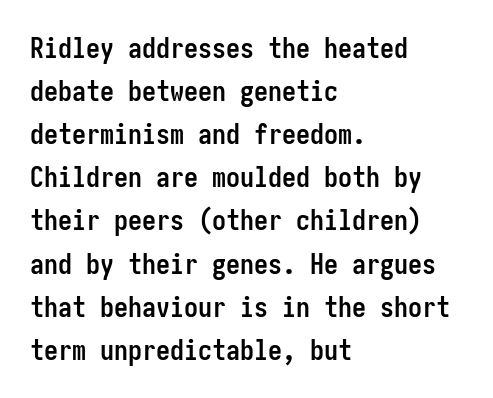
The image shows 28 px semibold, condensed sans-serif type, upright; set left-aligned, normal line spacing (1.54x), normal letter spacing, not underlined; low stroke contrast and a medium x-height.
